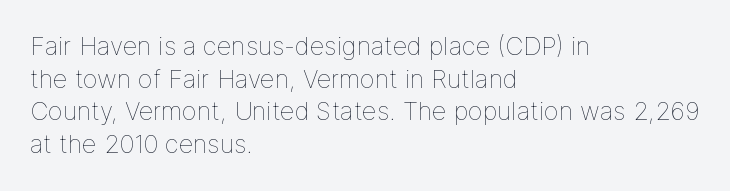
{"italic": "no", "bold": "no", "underline": "no", "align": "left", "line_spacing": "normal", "line_spacing_ratio": 1.31, "letter_spacing": "normal", "letter_spacing_em": 0.0, "glyph_px": 25}
